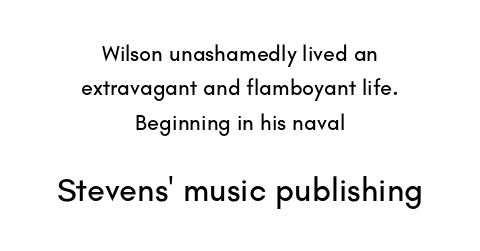
Q: Is the text italic (slanted)? A: No, it is upright.
Q: Is the typeface a serif or a sans-serif typeface? A: Sans-serif.
Q: Is the text underlined? A: No.
Q: How is the paragraph aligned? A: Centered.
Q: Is the spacing between letters normal or unusually wide? A: Normal.
Q: Is the spacing between lines tight, normal or loose? A: Normal.
Q: Which block of text is set in a larger size, the first (top) or the second (bottom)? A: The second (bottom) one.
Q: Width (condensed, normal, or wide)? A: Normal.
Q: Stroke contrast? A: Low.
Q: x-height? A: Small.
Q: Monospaced? A: No.
